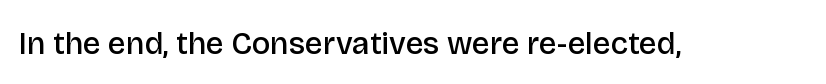
Q: Is the text bold? A: Semi-bold.
Q: Is the text italic (slanted)? A: No, it is upright.
Q: Is the typeface a serif or a sans-serif typeface? A: Sans-serif.
Q: Is the text underlined? A: No.
Q: Is the spacing between letters normal or unusually wide? A: Normal.
Q: Width (condensed, normal, or wide)? A: Normal.
Q: Stroke contrast? A: Low.
Q: x-height? A: Large.
Q: Monospaced? A: No.
